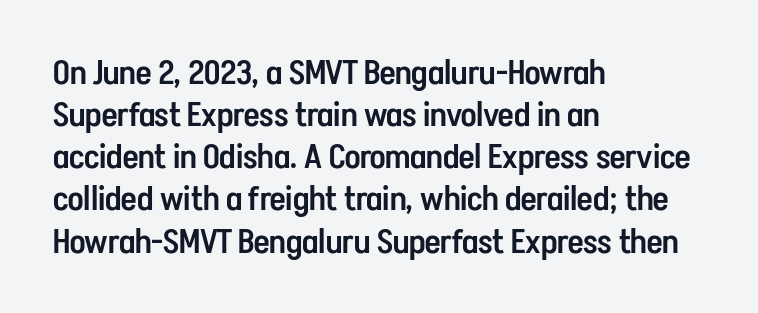
The image shows 34 px semibold, condensed sans-serif type, upright; set left-aligned, line spacing 1.24x, normal letter spacing, not underlined; low stroke contrast and a medium x-height.
